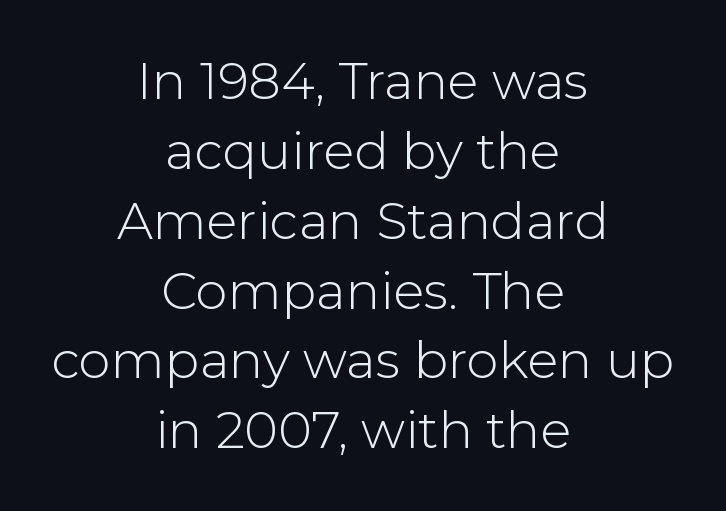
The image shows 51 px light sans-serif type, upright; set centered, normal line spacing (1.37x), normal letter spacing, not underlined; low stroke contrast and a medium x-height.
